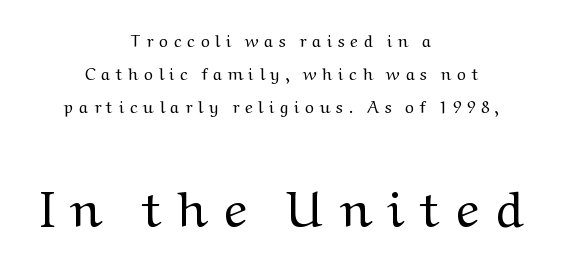
The image shows 50 px regular-weight, wide serif type, upright; set centered, loose line spacing (1.95x), unusually wide letter spacing (+0.33 em), not underlined; the second (bottom) block is 2.94x larger; medium stroke contrast and a medium x-height.
